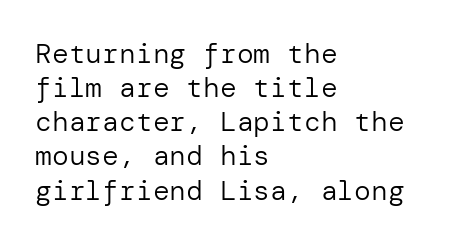
The image shows 28 px regular-weight sans-serif type, upright; set left-aligned, line spacing 1.22x, normal letter spacing, not underlined; low stroke contrast and a medium x-height.
